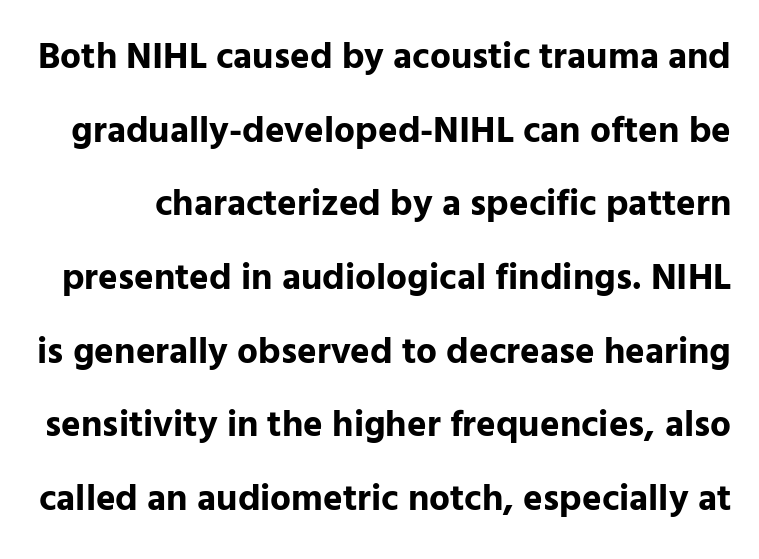
{"serif": "no", "italic": "no", "bold": "yes", "weight": "bold", "width": "normal", "stroke_contrast": "low", "x_height": "medium", "monospaced": "no", "underline": "no", "line_spacing": "loose", "line_spacing_ratio": 1.99, "letter_spacing": "normal", "letter_spacing_em": 0.0, "glyph_px": 37}
